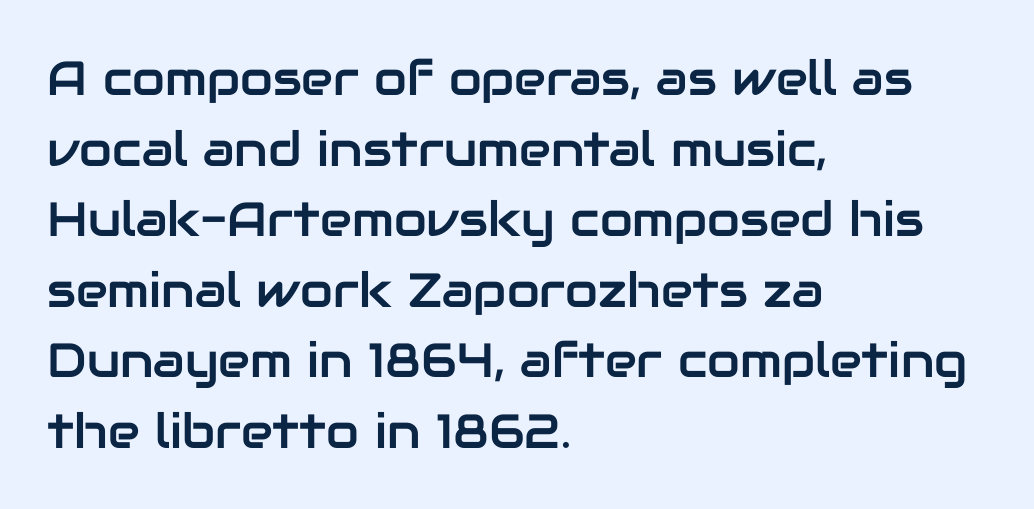
The specimen omits any rule beneath the text block's lines. Visually the block forms a straight wall on the left and a jagged coastline on the right. Do the letters lean? They stand straight. The gaps between neighbouring characters are ordinary and unremarkable. These lines are rendered in a variable-pitch font. Compared with typical paragraphs, the rows here are spaced about the same.
